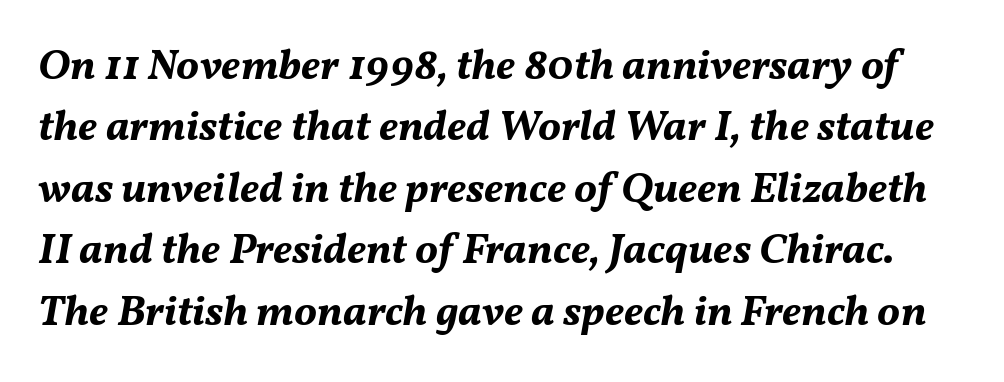
The image shows 43 px bold type, italic (leaning right); set normal line spacing (1.43x), normal letter spacing, not underlined; medium stroke contrast and a medium x-height.
